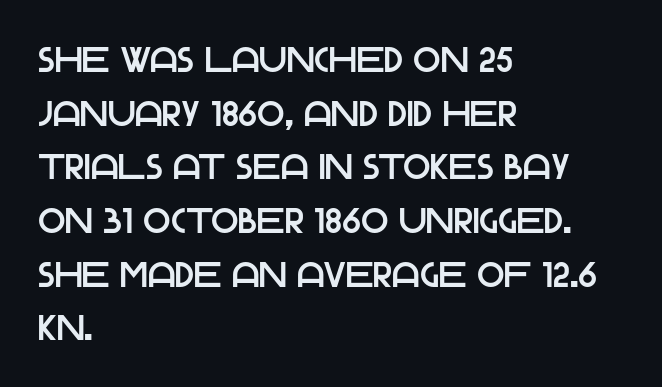
Does the copy run flush right? No — it runs flush left. The designer left line spacing at the default. A typesetter would call this proportional, since set widths differ per character. Stroke terminals: plain, sans-serif. Descender tails drop into unmarked territory. When letters stand straight like this, we call the style roman or upright.
